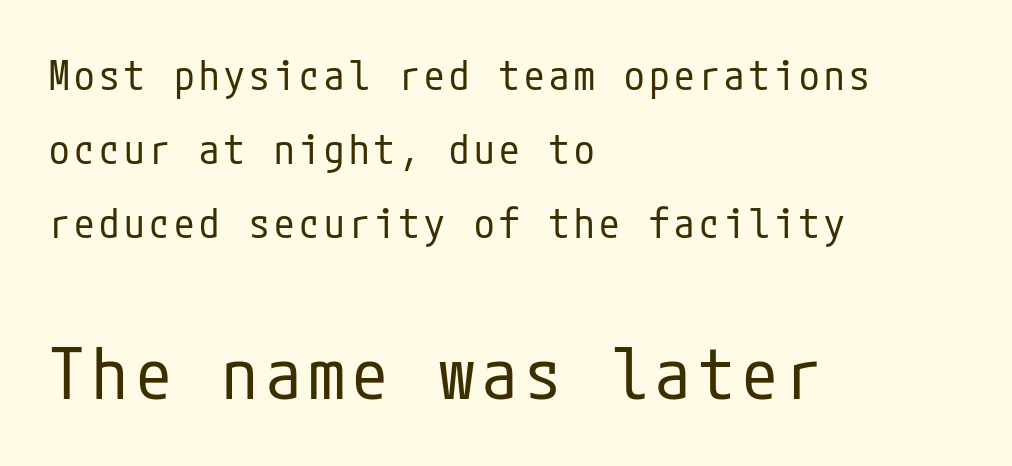
What kind of face is this? One without serifs — a sans. Of the two passages, the one underneath uses the larger point size. Teacher's note: observe the even left margin — that is flush-left alignment. Does the lettering tilt? It doesn't — this is upright. The passage shown is not underscored anywhere. Letters have the restrained weight of plain body copy at most.
